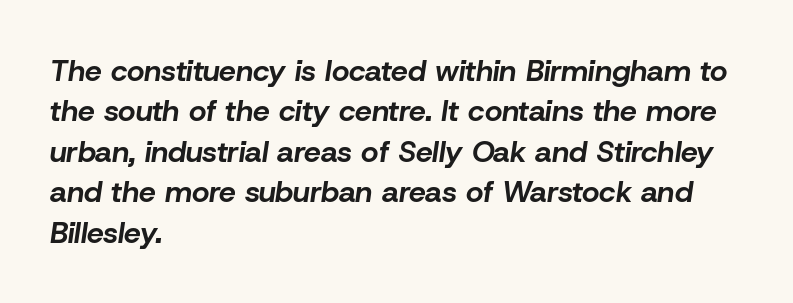
You'd pick this weight for a headline — it's a proper bold. Emphasis-style slanted type is in use. Each word holds together tightly as a unit, with standard inter-letter gaps. Just letters on the line, the space beneath them empty.
